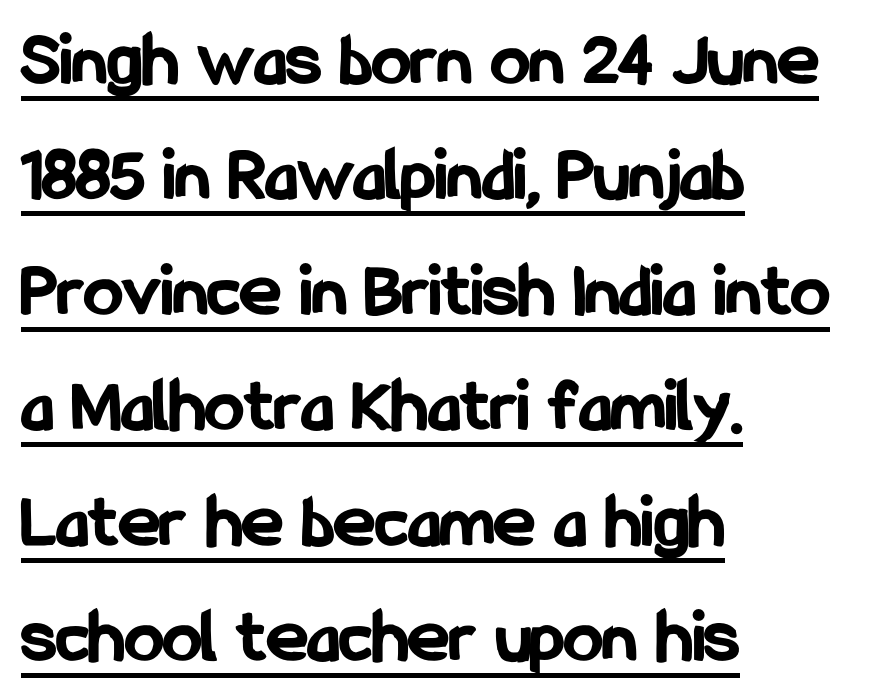
A typographer would call this underscored text. The space between consecutive lines is moderate. Vertical strokes here are truly vertical. Words appear dense and cohesive because spacing is normal. What weight is shown? A full bold with thick strokes.
